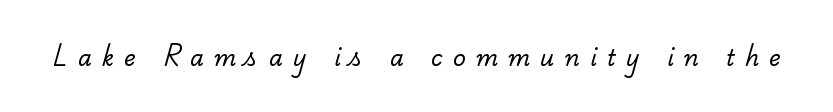
Q: Is the text bold? A: No.
Q: Is the text underlined? A: No.
Q: Is the spacing between letters normal or unusually wide? A: Unusually wide.
